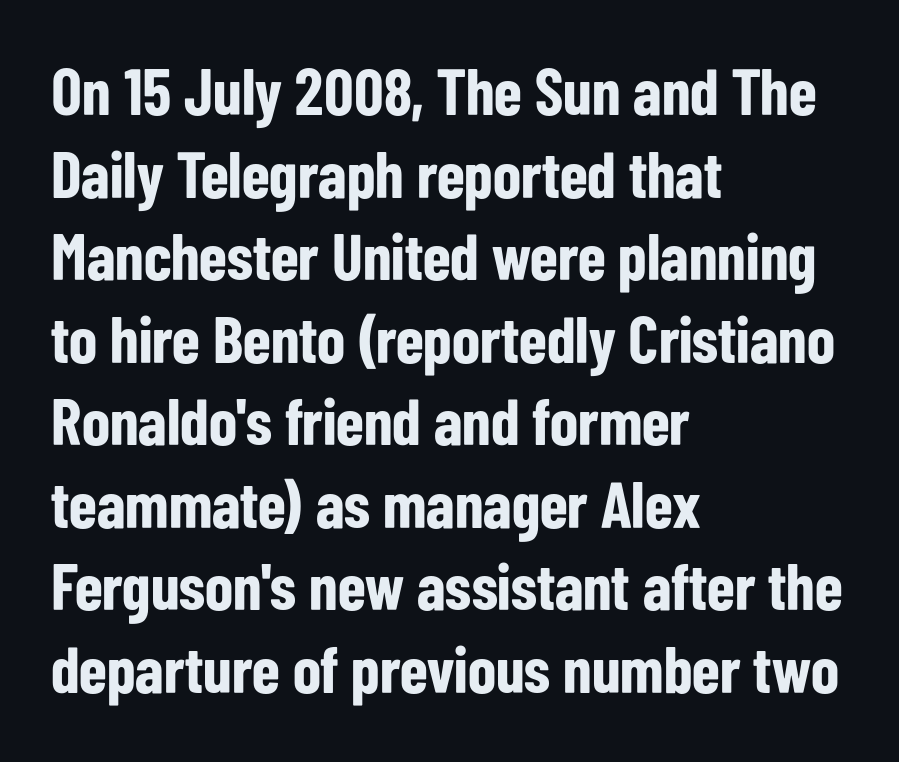
Q: Is the text bold? A: Yes.
Q: Is the text italic (slanted)? A: No, it is upright.
Q: Is the typeface a serif or a sans-serif typeface? A: Sans-serif.
Q: Is the text underlined? A: No.
Q: How is the paragraph aligned? A: Left-aligned.
Q: Is the spacing between letters normal or unusually wide? A: Normal.
Q: Is the spacing between lines tight, normal or loose? A: Normal.
Q: Width (condensed, normal, or wide)? A: Condensed.
Q: Stroke contrast? A: Low.
Q: x-height? A: Medium.
Q: Monospaced? A: No.
